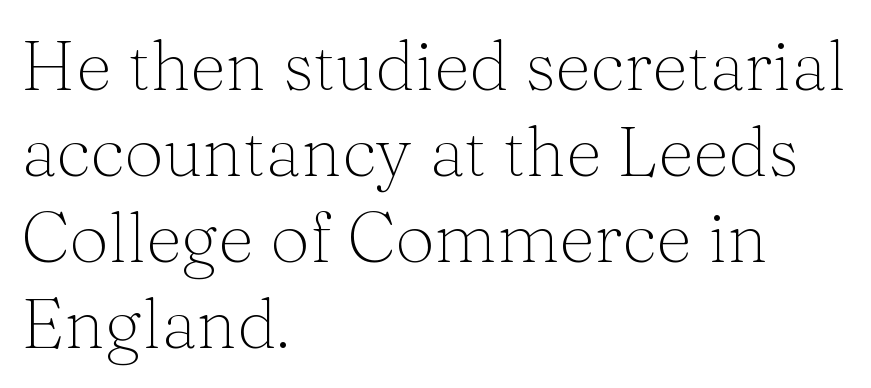
Q: Is the text bold? A: No.
Q: Is the text italic (slanted)? A: No, it is upright.
Q: Is the typeface a serif or a sans-serif typeface? A: Serif.
Q: Is the text underlined? A: No.
Q: How is the paragraph aligned? A: Left-aligned.
Q: Is the spacing between letters normal or unusually wide? A: Normal.
Q: Width (condensed, normal, or wide)? A: Normal.
Q: Stroke contrast? A: Medium.
Q: x-height? A: Medium.
Q: Monospaced? A: No.
